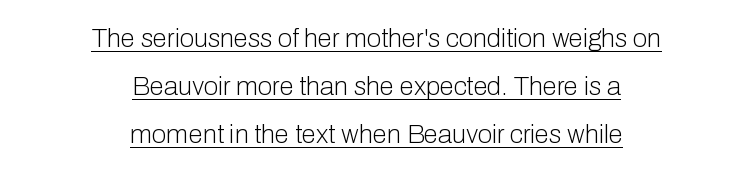
Q: Is the text bold? A: No.
Q: Is the text italic (slanted)? A: No, it is upright.
Q: Is the text underlined? A: Yes.
Q: How is the paragraph aligned? A: Centered.
Q: Is the spacing between letters normal or unusually wide? A: Normal.
